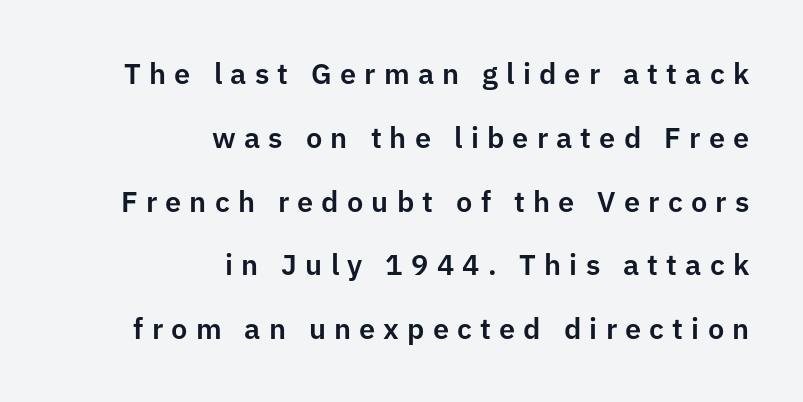
Q: Is the text italic (slanted)? A: No, it is upright.
Q: Is the typeface a serif or a sans-serif typeface? A: Sans-serif.
Q: Is the text underlined? A: No.
Q: How is the paragraph aligned? A: Right-aligned.
Q: Is the spacing between letters normal or unusually wide? A: Unusually wide.
Q: Is the spacing between lines tight, normal or loose? A: Loose.
Q: Width (condensed, normal, or wide)? A: Normal.
Q: Stroke contrast? A: Low.
Q: x-height? A: Medium.
Q: Monospaced? A: No.
